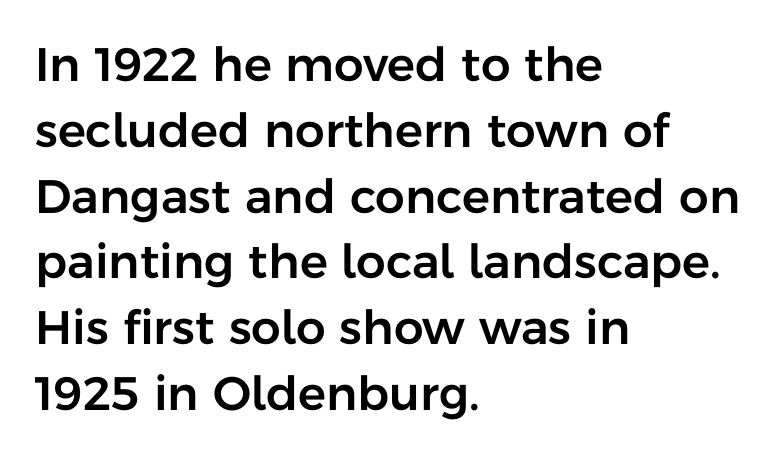
The image shows 47 px sans-serif type, upright; set left-aligned, normal line spacing (1.4x), normal letter spacing, not underlined; low stroke contrast and a medium x-height.
